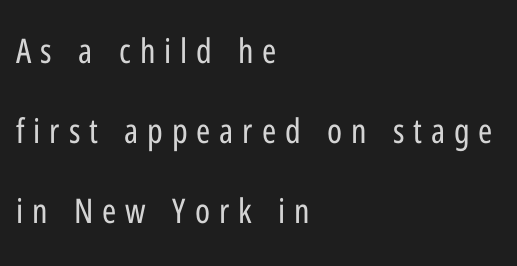
The image shows 34 px regular-weight, condensed sans-serif type, upright; set left-aligned, loose line spacing (2.36x), unusually wide letter spacing (+0.26 em), not underlined; low stroke contrast and a medium x-height.
